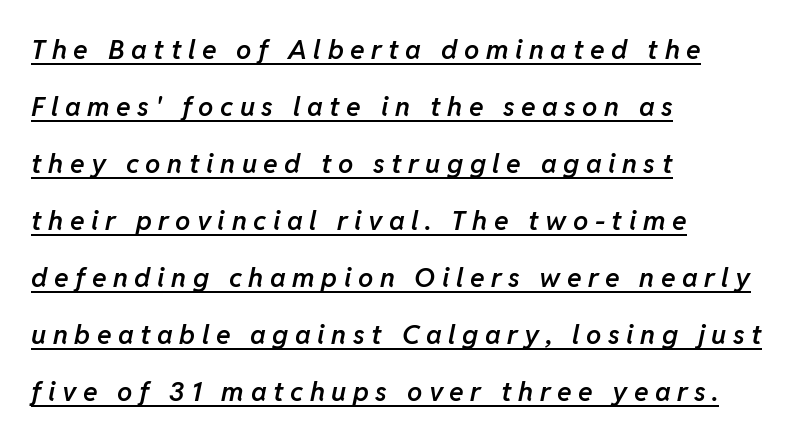
Q: Is the text bold? A: Semi-bold.
Q: Is the text italic (slanted)? A: Yes, it leans right by about 11 degrees.
Q: Is the text underlined? A: Yes.
Q: How is the paragraph aligned? A: Left-aligned.
Q: Is the spacing between letters normal or unusually wide? A: Unusually wide.
Q: Is the spacing between lines tight, normal or loose? A: Loose.
